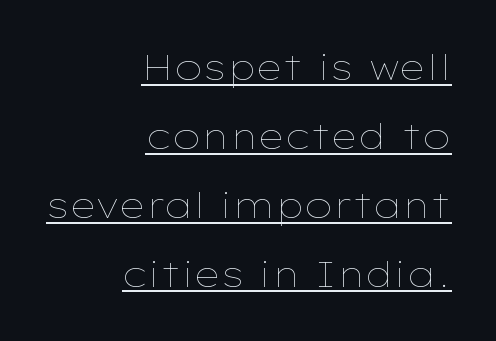
Caption: multi-line text, flush right, ragged left. This sample trades compactness for vertical openness between lines. Looks like someone drew a line under every word here. A roman cut, with each character standing at attention. Spacing verdict: proportional, widths tailored to each character. The strokes are not fattened; the text isn't bold.
